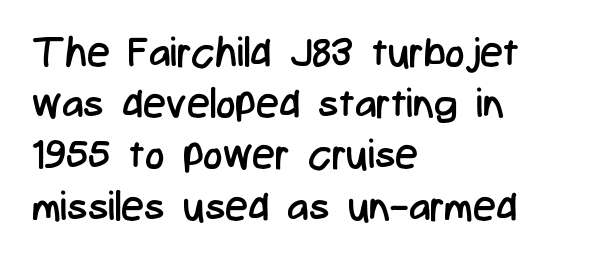
The image shows 41 px regular-weight, condensed sans-serif type, upright; set left-aligned, normal line spacing (1.25x), normal letter spacing, not underlined; low stroke contrast and a medium x-height.
